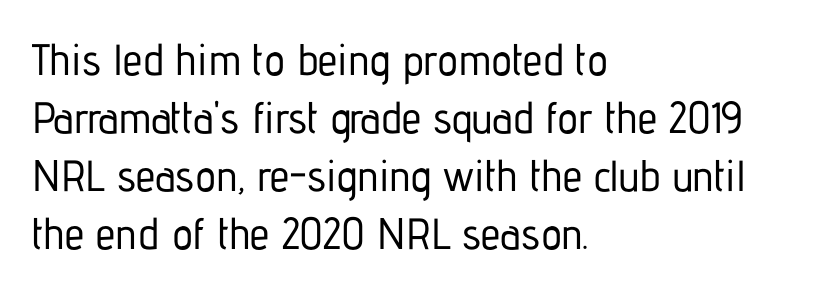
Quick note: underline off. Type style note: lacks serifs. Observe the ordinary spacing: letters are neighbours, not strangers. One-word summary of the alignment: left. Designer's note — italics off, roman on. The face used here is proportionally spaced, like ordinary book or web type.
